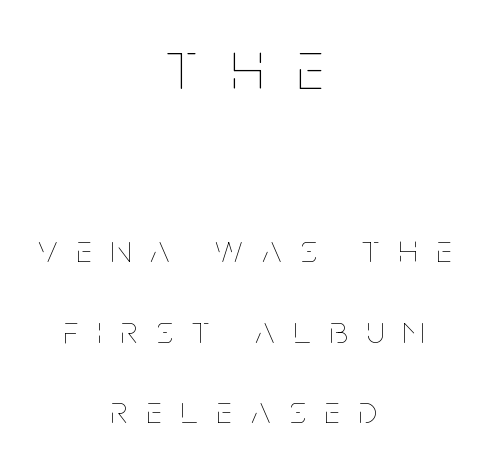
{"italic": "no", "bold": "no", "weight": "thin", "width": "condensed", "stroke_contrast": "low", "x_height": "large", "monospaced": "no", "underline": "no", "align": "center", "line_spacing": "loose", "line_spacing_ratio": 2.07, "letter_spacing": "wide", "letter_spacing_em": 0.5, "larger_block": "first", "size_ratio": 1.77, "glyph_px": 69}
